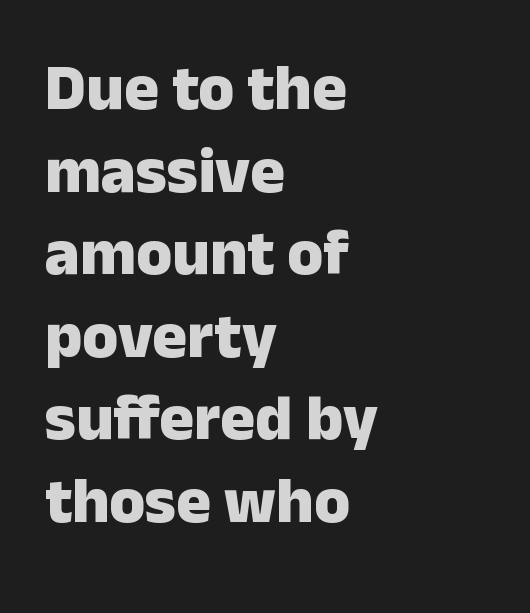
Q: Is the text bold? A: Yes.
Q: Is the text italic (slanted)? A: No, it is upright.
Q: Is the typeface a serif or a sans-serif typeface? A: Sans-serif.
Q: Is the text underlined? A: No.
Q: How is the paragraph aligned? A: Left-aligned.
Q: Is the spacing between letters normal or unusually wide? A: Normal.
Q: Is the spacing between lines tight, normal or loose? A: Normal.
Q: Width (condensed, normal, or wide)? A: Normal.
Q: Stroke contrast? A: Low.
Q: x-height? A: Medium.
Q: Monospaced? A: No.
